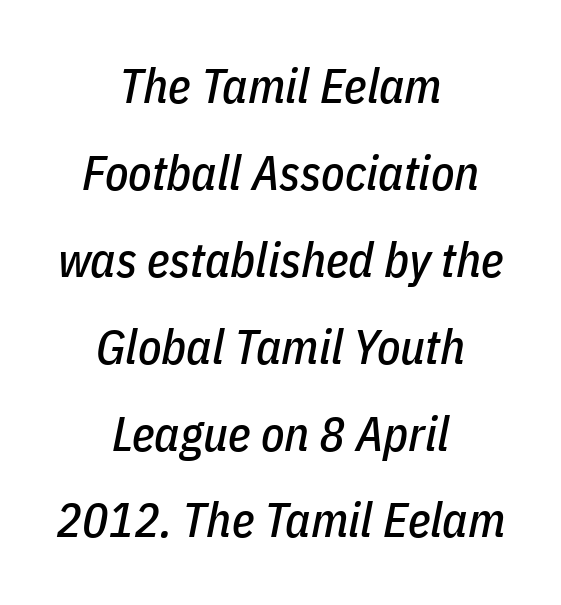
{"italic": "yes", "lean": "right", "slant_degrees": 11, "width": "condensed", "stroke_contrast": "low", "x_height": "medium", "monospaced": "no", "underline": "no", "align": "center", "line_spacing_ratio": 1.81, "letter_spacing": "normal", "letter_spacing_em": 0.0, "glyph_px": 48}
